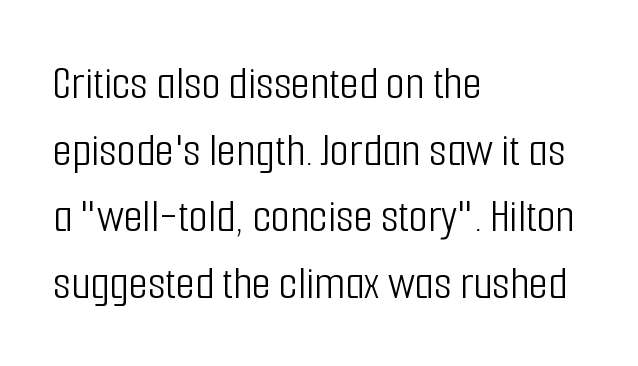
Q: Is the text bold? A: No.
Q: Is the text italic (slanted)? A: No, it is upright.
Q: Is the typeface a serif or a sans-serif typeface? A: Sans-serif.
Q: Is the text underlined? A: No.
Q: How is the paragraph aligned? A: Left-aligned.
Q: Is the spacing between letters normal or unusually wide? A: Normal.
Q: Is the spacing between lines tight, normal or loose? A: Normal.
Q: Width (condensed, normal, or wide)? A: Condensed.
Q: Stroke contrast? A: Low.
Q: x-height? A: Medium.
Q: Monospaced? A: No.
